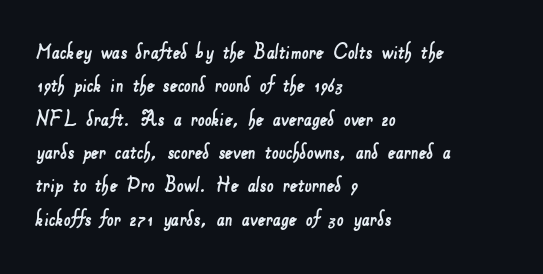
Q: Is the text underlined? A: No.
Q: How is the paragraph aligned? A: Left-aligned.
Q: Is the spacing between letters normal or unusually wide? A: Normal.
Q: Is the spacing between lines tight, normal or loose? A: Normal.
